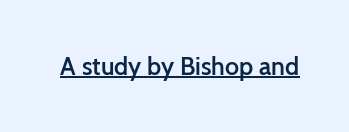
The letters sit at their default tracking, neither squeezed nor spread. On the weight axis this lands at semibold, roughly 600. Somebody hit Ctrl+U on this one — the words are underlined. In terms of posture, this sample is upright.
